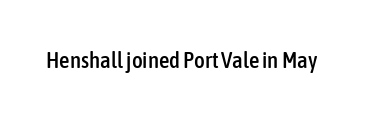
The image shows 23 px text type, upright; set normal letter spacing, not underlined.
